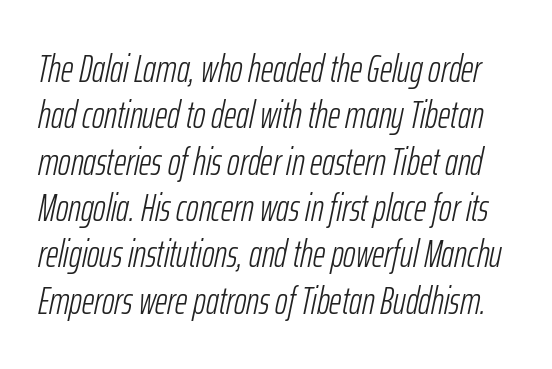
Q: Is the text bold? A: No.
Q: Is the text italic (slanted)? A: Yes, it leans right by about 12 degrees.
Q: Is the text underlined? A: No.
Q: Is the spacing between letters normal or unusually wide? A: Normal.
Q: Width (condensed, normal, or wide)? A: Condensed.
Q: Stroke contrast? A: Low.
Q: x-height? A: Medium.
Q: Monospaced? A: No.
